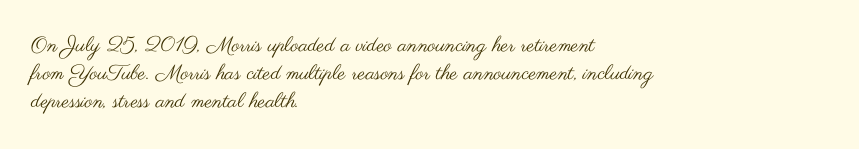
The image shows 21 px text type; set left-aligned, normal line spacing (1.34x), normal letter spacing, not underlined.
